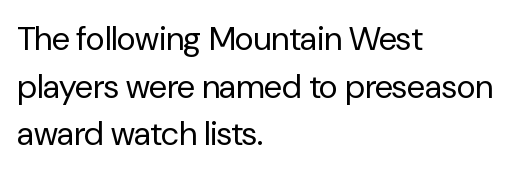
The image shows 33 px regular-weight sans-serif type, upright; set left-aligned, normal line spacing (1.44x), normal letter spacing, not underlined; low stroke contrast and a medium x-height.
